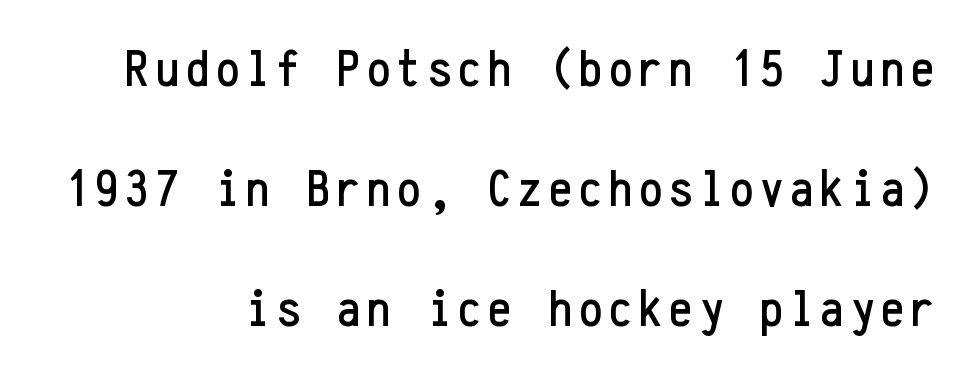
Q: Is the text italic (slanted)? A: No, it is upright.
Q: Is the typeface a serif or a sans-serif typeface? A: Sans-serif.
Q: Is the text underlined? A: No.
Q: How is the paragraph aligned? A: Right-aligned.
Q: Is the spacing between lines tight, normal or loose? A: Loose.
Q: Width (condensed, normal, or wide)? A: Condensed.
Q: Stroke contrast? A: Low.
Q: x-height? A: Medium.
Q: Monospaced? A: Yes.
